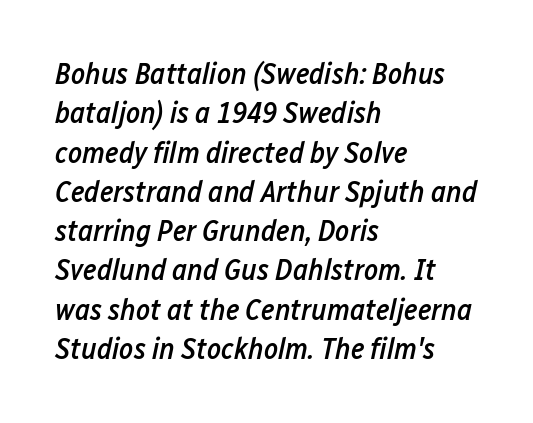
The image shows 30 px semibold, condensed type, italic (leaning right); set left-aligned, normal line spacing (1.31x), normal letter spacing, not underlined; low stroke contrast and a medium x-height.
